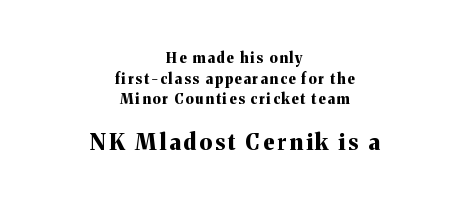
Interline gaps are of average width in this sample. Every stem runs plumb, perpendicular to the baseline. Casual observation: everything's sitting right in the middle. The space directly below the letters is spotless.
